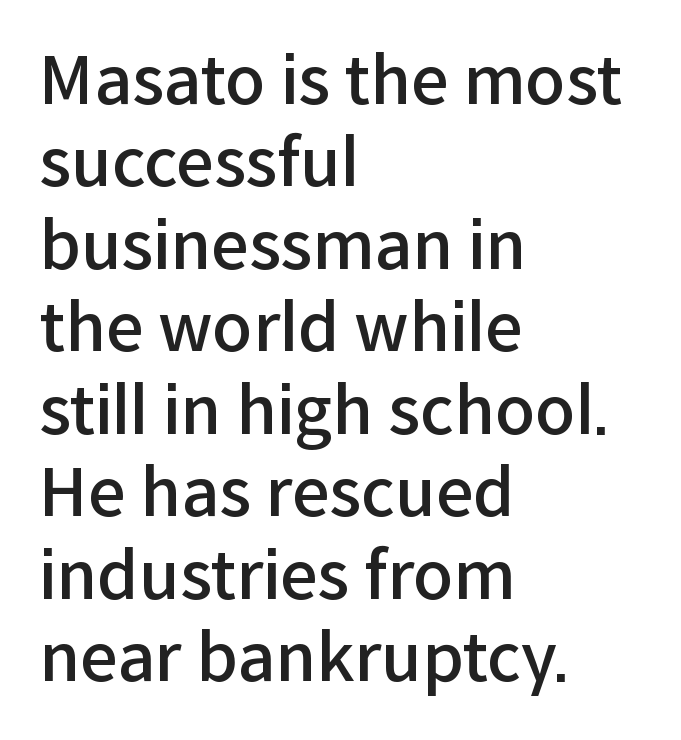
Q: Is the text bold? A: Semi-bold.
Q: Is the text italic (slanted)? A: No, it is upright.
Q: Is the typeface a serif or a sans-serif typeface? A: Sans-serif.
Q: Is the text underlined? A: No.
Q: How is the paragraph aligned? A: Left-aligned.
Q: Is the spacing between letters normal or unusually wide? A: Normal.
Q: Is the spacing between lines tight, normal or loose? A: Normal.
Q: Width (condensed, normal, or wide)? A: Normal.
Q: Stroke contrast? A: Low.
Q: x-height? A: Medium.
Q: Monospaced? A: No.
